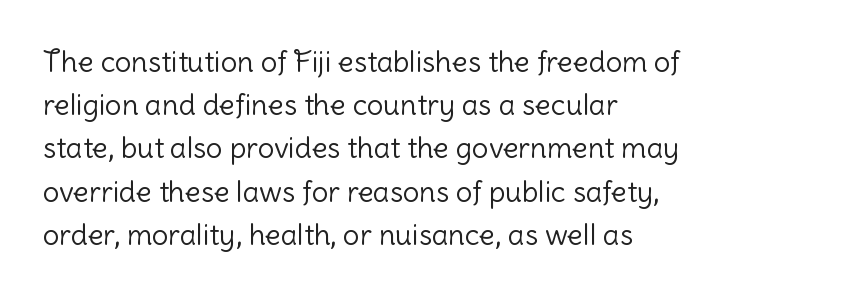
{"serif": "no", "italic": "no", "bold": "no", "weight": "light", "width": "normal", "stroke_contrast": "low", "x_height": "medium", "monospaced": "no", "underline": "no", "align": "left", "line_spacing": "normal", "line_spacing_ratio": 1.49, "letter_spacing": "normal", "letter_spacing_em": 0.0, "glyph_px": 29}
